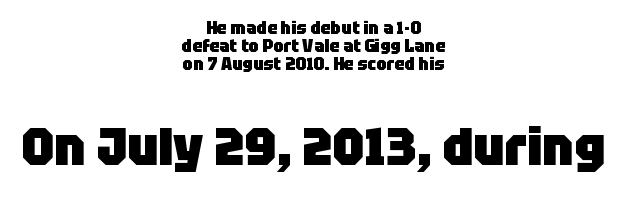
The image shows 53 px heavy sans-serif type, upright; set centered, tight line spacing (1.0x), normal letter spacing, not underlined; the second (bottom) block is 2.94x larger; low stroke contrast and a large x-height.
